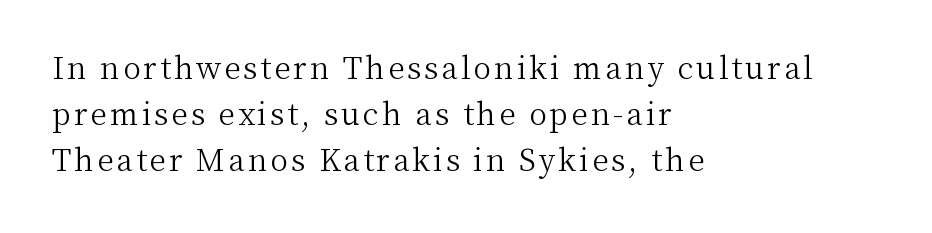
Q: Is the text bold? A: No.
Q: Is the text italic (slanted)? A: No, it is upright.
Q: Is the typeface a serif or a sans-serif typeface? A: Serif.
Q: Is the text underlined? A: No.
Q: How is the paragraph aligned? A: Left-aligned.
Q: Is the spacing between lines tight, normal or loose? A: Normal.
Q: Width (condensed, normal, or wide)? A: Normal.
Q: Stroke contrast? A: Medium.
Q: x-height? A: Medium.
Q: Monospaced? A: No.
